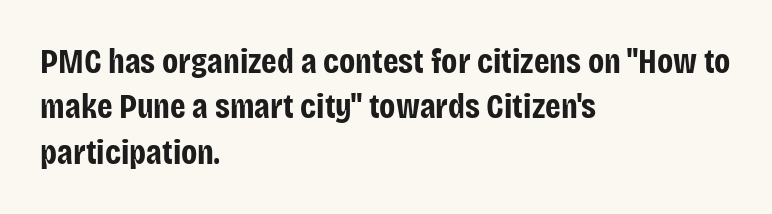
The glyphs in this specimen are sans serif. Ordinary non-slanted type is in use. These lines are rendered in a variable-pitch font. The passage shown is not underscored anywhere.
